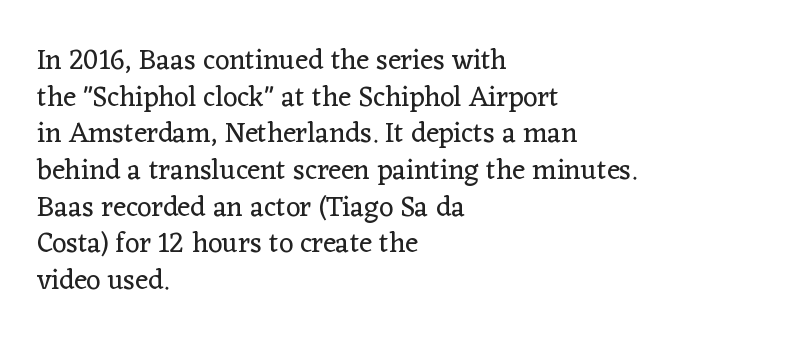
Q: Is the text bold? A: No.
Q: Is the text italic (slanted)? A: No, it is upright.
Q: Is the typeface a serif or a sans-serif typeface? A: Serif.
Q: Is the text underlined? A: No.
Q: How is the paragraph aligned? A: Left-aligned.
Q: Is the spacing between letters normal or unusually wide? A: Normal.
Q: Is the spacing between lines tight, normal or loose? A: Normal.
Q: Width (condensed, normal, or wide)? A: Normal.
Q: Stroke contrast? A: Low.
Q: x-height? A: Medium.
Q: Monospaced? A: No.
